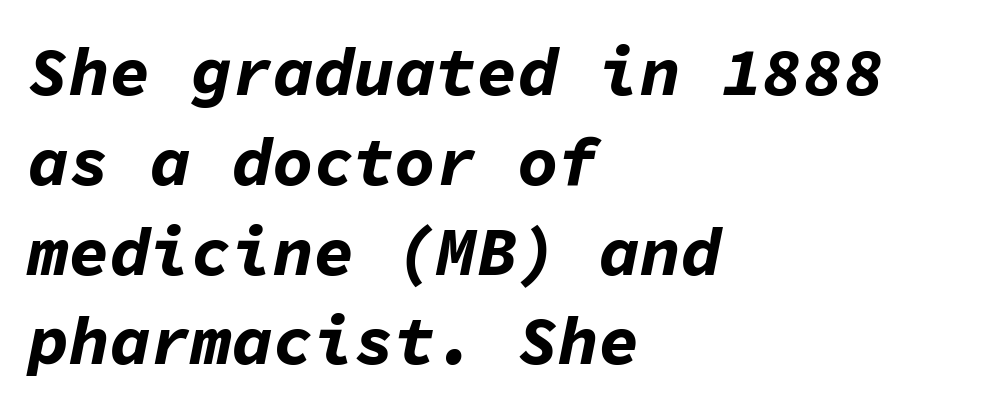
Letters rest on an invisible, unmarked baseline. Caption: bold face, heavy strokes. Glyph-to-glyph distance matches everyday printed text. Every character here occupies the same horizontal width, giving the sample a typewriter-like rhythm. The typography opts for an oblique posture over an upright one.
